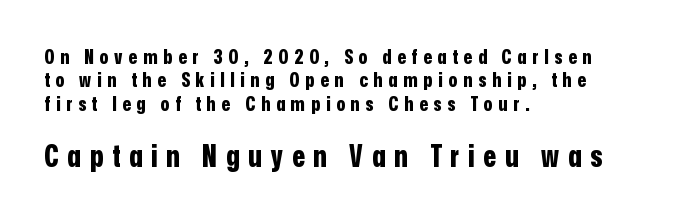
Q: Is the text bold? A: Yes.
Q: Is the text italic (slanted)? A: No, it is upright.
Q: Is the typeface a serif or a sans-serif typeface? A: Sans-serif.
Q: Is the text underlined? A: No.
Q: How is the paragraph aligned? A: Left-aligned.
Q: Is the spacing between letters normal or unusually wide? A: Unusually wide.
Q: Which block of text is set in a larger size, the first (top) or the second (bottom)? A: The second (bottom) one.
Q: Width (condensed, normal, or wide)? A: Condensed.
Q: Stroke contrast? A: Low.
Q: x-height? A: Medium.
Q: Monospaced? A: No.
